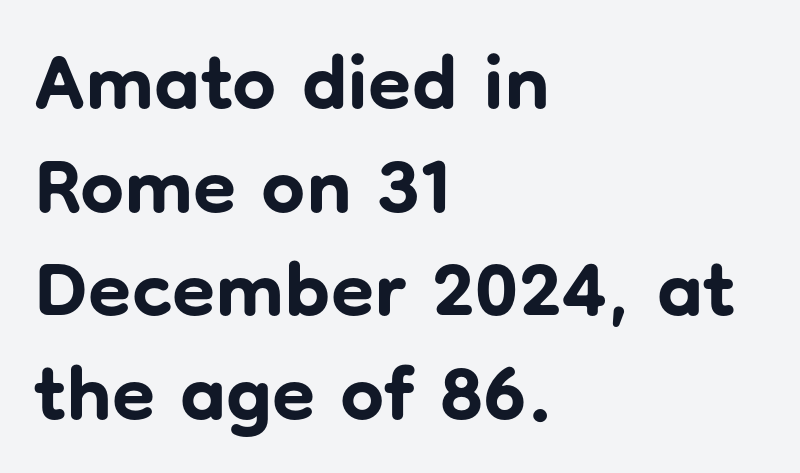
Q: Is the text bold? A: Yes.
Q: Is the text italic (slanted)? A: No, it is upright.
Q: Is the typeface a serif or a sans-serif typeface? A: Sans-serif.
Q: Is the text underlined? A: No.
Q: How is the paragraph aligned? A: Left-aligned.
Q: Is the spacing between letters normal or unusually wide? A: Normal.
Q: Is the spacing between lines tight, normal or loose? A: Normal.
Q: Width (condensed, normal, or wide)? A: Normal.
Q: Stroke contrast? A: Low.
Q: x-height? A: Medium.
Q: Monospaced? A: No.
